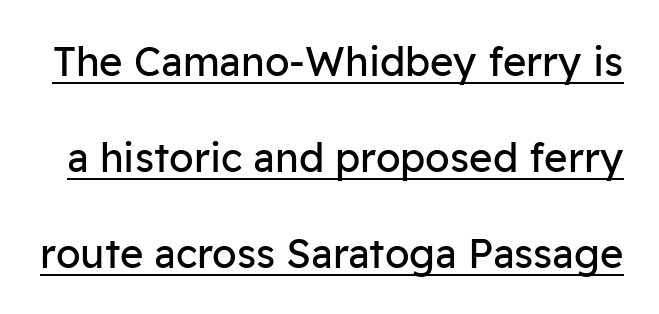
The image shows 40 px regular-weight sans-serif type, upright; set loose line spacing (2.4x), normal letter spacing, underlined; low stroke contrast and a medium x-height.
